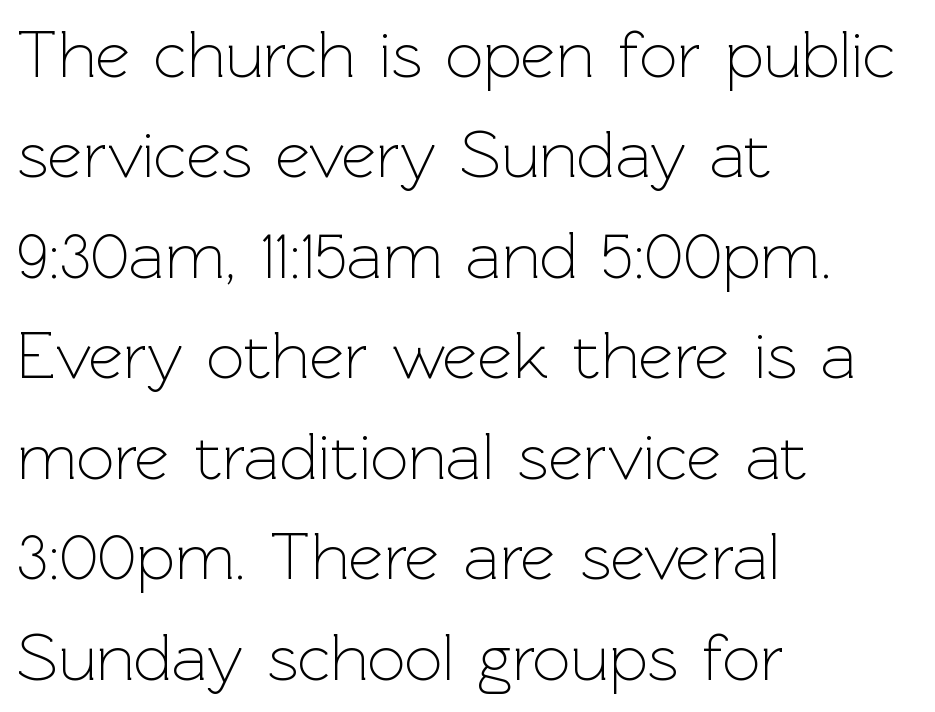
The image shows 67 px light sans-serif type, upright; set left-aligned, normal line spacing (1.5x), normal letter spacing, not underlined; a medium x-height.
